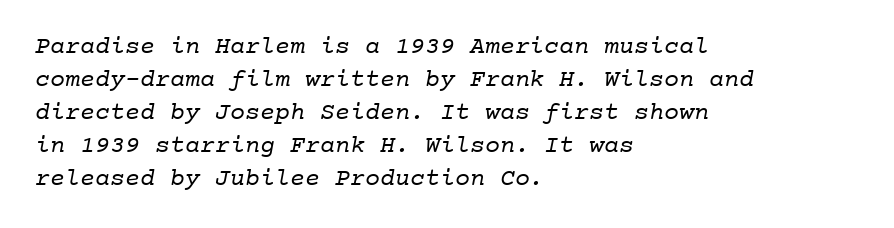
Quick note: underline off. This sample keeps an unexceptional amount of space between lines. Vertical stems look standard width or narrower in stroke. Letter spacing: default.
